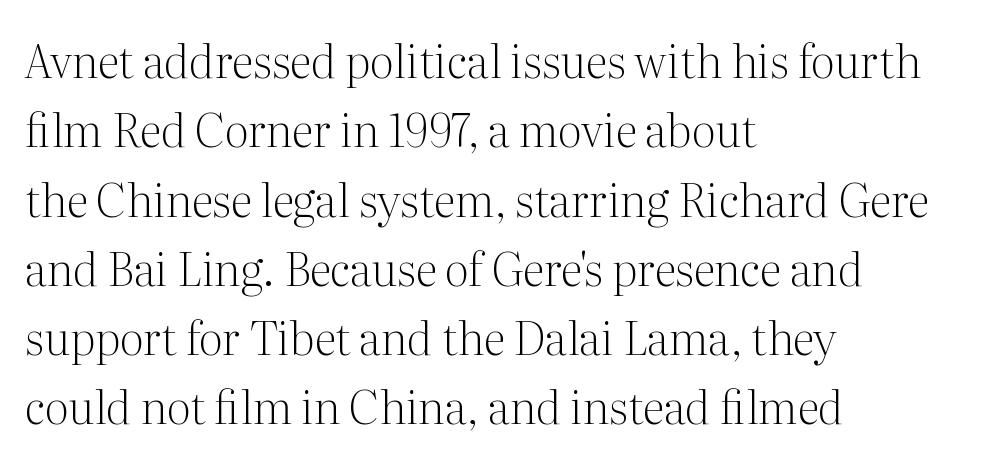
The image shows 45 px light serif type, upright; set left-aligned, normal line spacing (1.54x), normal letter spacing, not underlined; medium stroke contrast and a medium x-height.
